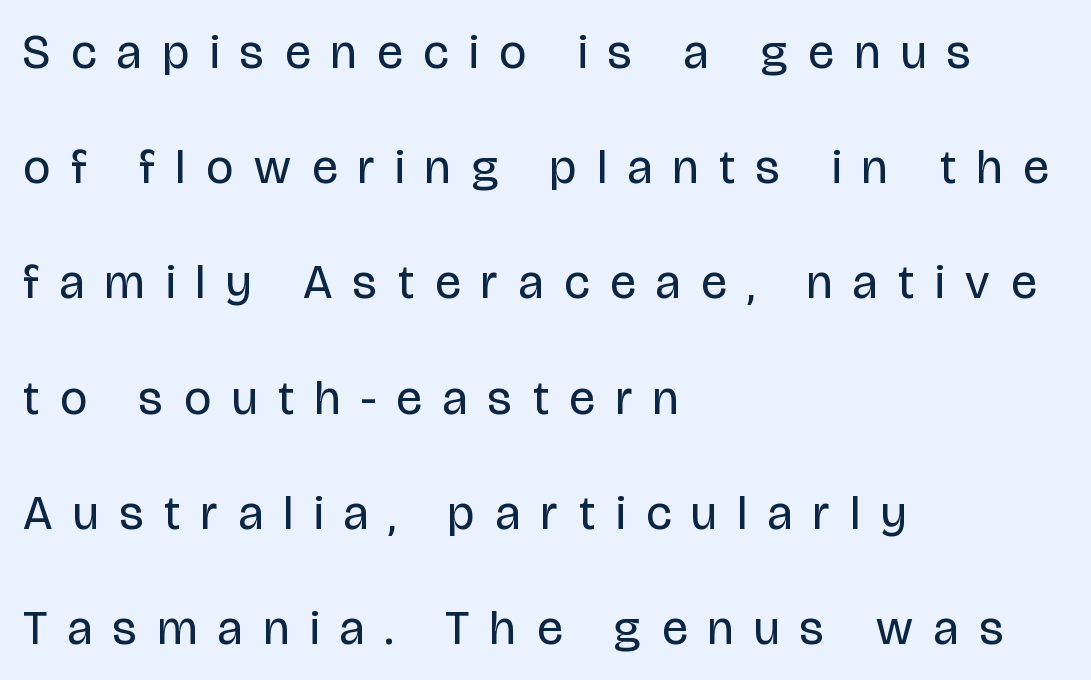
{"serif": "no", "italic": "no", "bold": "no", "weight": "regular", "width": "condensed", "stroke_contrast": "low", "x_height": "large", "monospaced": "no", "underline": "no", "align": "left", "line_spacing": "loose", "line_spacing_ratio": 2.4, "letter_spacing": "wide", "letter_spacing_em": 0.44, "glyph_px": 48}
